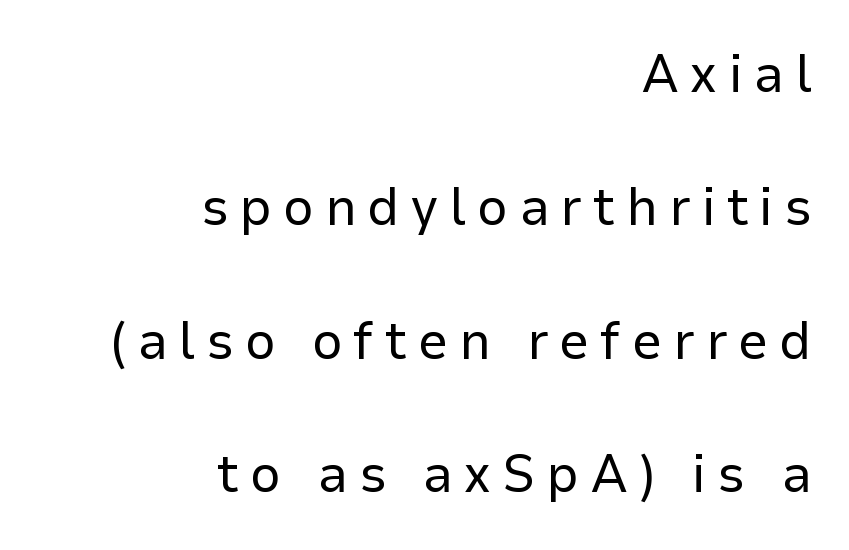
Q: Is the text bold? A: No.
Q: Is the text italic (slanted)? A: No, it is upright.
Q: Is the typeface a serif or a sans-serif typeface? A: Sans-serif.
Q: Is the text underlined? A: No.
Q: How is the paragraph aligned? A: Right-aligned.
Q: Is the spacing between letters normal or unusually wide? A: Unusually wide.
Q: Is the spacing between lines tight, normal or loose? A: Loose.
Q: Width (condensed, normal, or wide)? A: Normal.
Q: Stroke contrast? A: Low.
Q: x-height? A: Medium.
Q: Monospaced? A: No.
